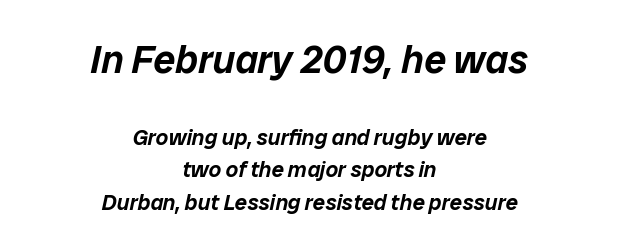
The specimen omits any rule beneath the text block's lines. The compositor balanced each line on the midline. The font's italic variant was chosen for this text. Size contrast runs from large at the top to small at the bottom.
